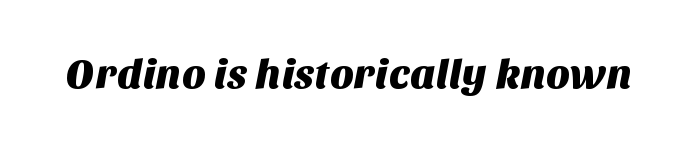
Character widths vary here, with narrow letters taking less room than wide ones. A clean baseline with only descenders dipping below it. This sample uses plain, unmodified letter spacing. Serif or sans? Sans — the stroke terminals are bare.
